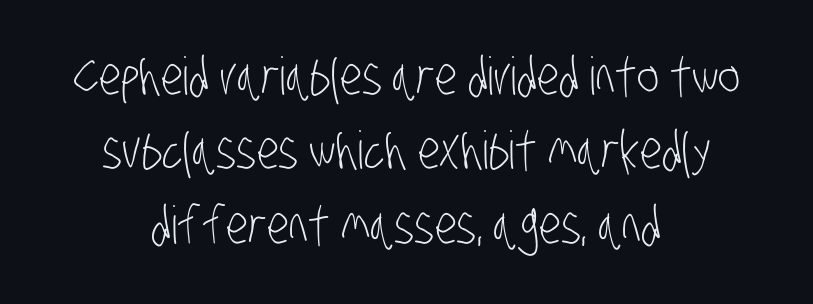
The passage is arranged like a title page — every line centered. You could not count columns in this text — the font is proportionally spaced. Leading matches the norm, producing a regular column. Compared with typical body copy, the letter spacing here is the same. What kind of face is this? One without serifs — a sans.
